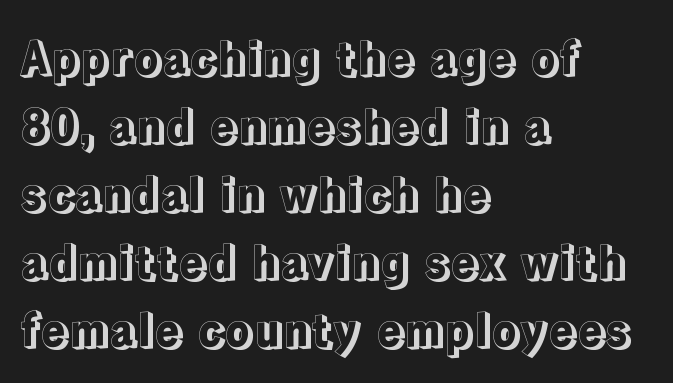
{"italic": "no", "width": "normal", "x_height": "medium", "monospaced": "no", "underline": "no", "align": "left", "line_spacing": "normal", "line_spacing_ratio": 1.48, "letter_spacing": "normal", "letter_spacing_em": 0.0, "glyph_px": 46}
